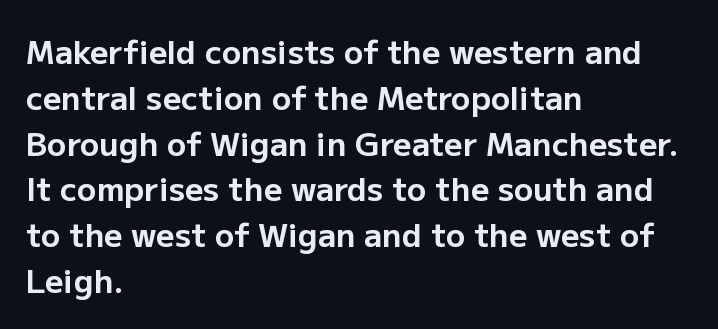
Reading down the block, your eye returns to a fixed left position each line. What stands out about the letter spacing? Nothing — it is the standard amount. The string is rendered with underlining switched off. A typesetter would mark this as roman, not italic.
